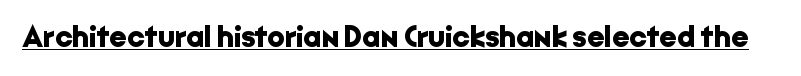
Q: Is the text bold? A: Yes.
Q: Is the text italic (slanted)? A: No, it is upright.
Q: Is the typeface a serif or a sans-serif typeface? A: Sans-serif.
Q: Is the text underlined? A: Yes.
Q: Is the spacing between letters normal or unusually wide? A: Normal.
Q: Width (condensed, normal, or wide)? A: Normal.
Q: Stroke contrast? A: Low.
Q: x-height? A: Medium.
Q: Monospaced? A: No.
